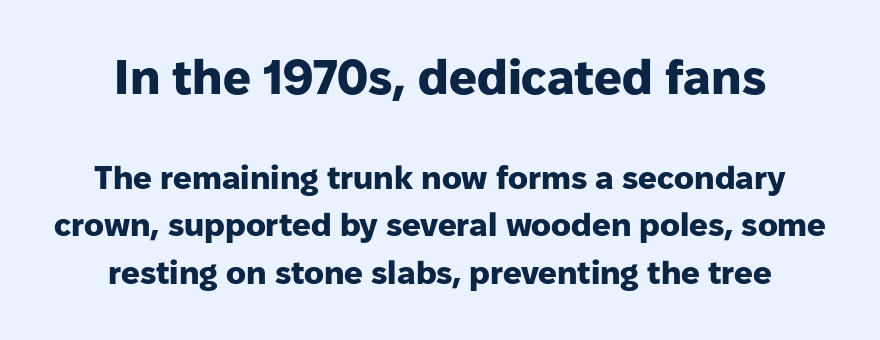
The image shows 49 px heavy sans-serif type, upright; set centered, normal line spacing (1.44x), normal letter spacing, not underlined; the first (top) block is 1.48x larger; low stroke contrast and a medium x-height.
